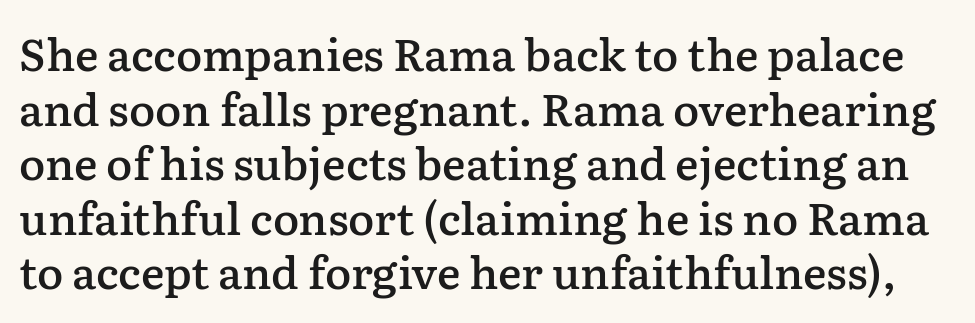
{"serif": "yes", "italic": "no", "bold": "semi", "weight": "semibold", "width": "normal", "stroke_contrast": "low", "x_height": "medium", "monospaced": "no", "underline": "no", "line_spacing_ratio": 1.24, "letter_spacing": "normal", "letter_spacing_em": 0.0, "glyph_px": 44}
